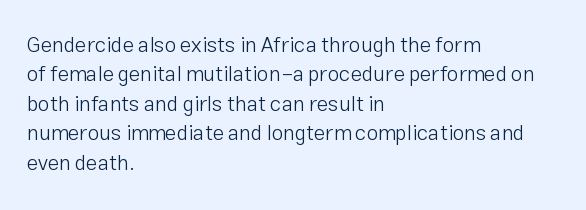
{"italic": "no", "bold": "no", "underline": "no", "align": "left", "line_spacing": "normal", "line_spacing_ratio": 1.4, "letter_spacing": "normal", "letter_spacing_em": 0.0, "glyph_px": 21}
